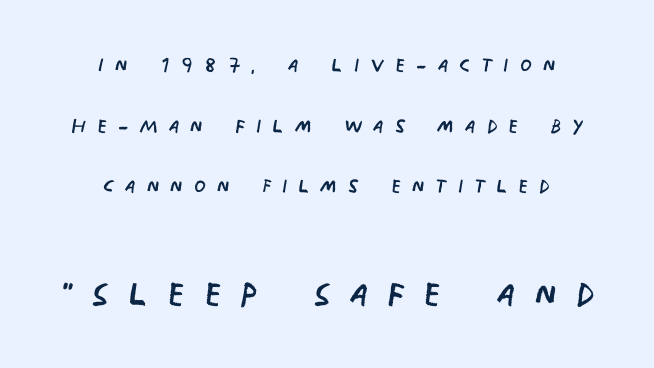
{"serif": "no", "bold": "no", "weight": "regular", "width": "condensed", "stroke_contrast": "low", "x_height": "large", "monospaced": "no", "underline": "no", "align": "center", "line_spacing": "loose", "line_spacing_ratio": 2.25, "letter_spacing": "wide", "letter_spacing_em": 0.39, "larger_block": "second", "size_ratio": 1.74, "glyph_px": 47}
